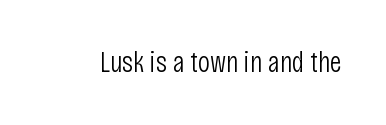
Q: Is the text bold? A: No.
Q: Is the text italic (slanted)? A: No, it is upright.
Q: Is the typeface a serif or a sans-serif typeface? A: Sans-serif.
Q: Is the text underlined? A: No.
Q: Is the spacing between letters normal or unusually wide? A: Normal.
Q: Width (condensed, normal, or wide)? A: Condensed.
Q: Stroke contrast? A: Low.
Q: x-height? A: Large.
Q: Monospaced? A: No.
